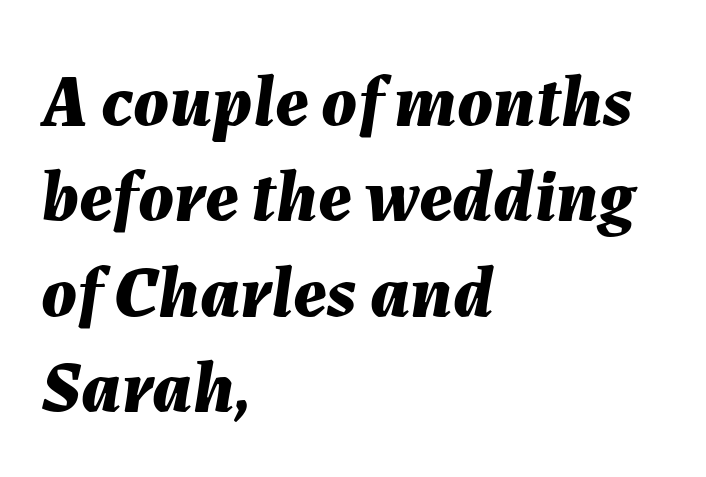
{"italic": "yes", "lean": "right", "slant_degrees": 7, "bold": "yes", "weight": "bold", "width": "normal", "stroke_contrast": "medium", "x_height": "medium", "monospaced": "no", "underline": "no", "align": "left", "line_spacing": "normal", "line_spacing_ratio": 1.29, "letter_spacing": "normal", "letter_spacing_em": 0.0, "glyph_px": 74}
